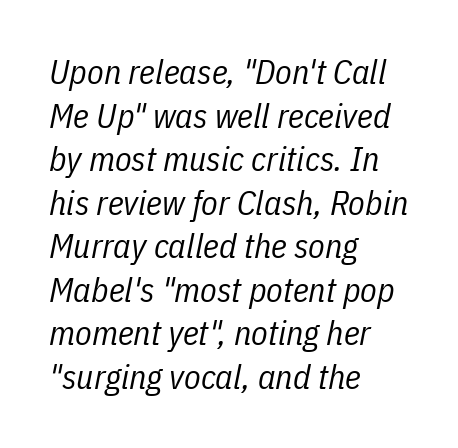
The image shows 34 px regular-weight, condensed type, italic (leaning right); set left-aligned, normal line spacing (1.28x), normal letter spacing, not underlined; low stroke contrast and a medium x-height.
